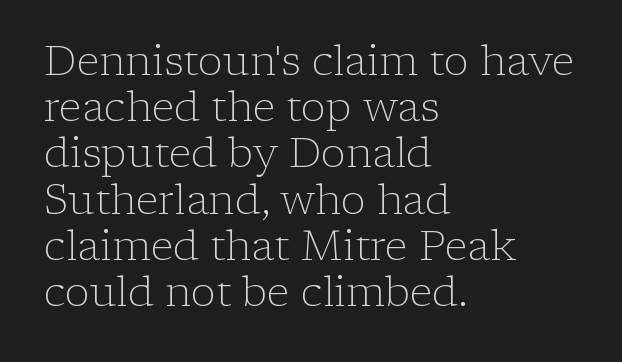
Q: Is the text bold? A: No.
Q: Is the text italic (slanted)? A: No, it is upright.
Q: Is the typeface a serif or a sans-serif typeface? A: Serif.
Q: Is the text underlined? A: No.
Q: How is the paragraph aligned? A: Left-aligned.
Q: Is the spacing between letters normal or unusually wide? A: Normal.
Q: Is the spacing between lines tight, normal or loose? A: Tight.
Q: Width (condensed, normal, or wide)? A: Normal.
Q: Stroke contrast? A: Low.
Q: x-height? A: Medium.
Q: Monospaced? A: No.
